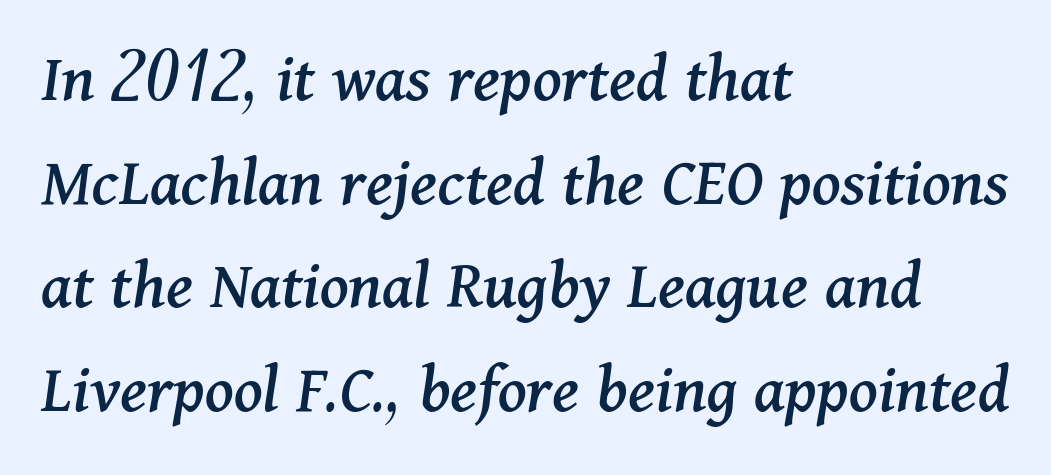
What's the leading like? Ordinary, nothing unusual. You could not count columns in this text — the font is proportionally spaced. The rendering applies a slant to the glyphs. The letters sit at their default tracking, neither squeezed nor spread. This rendering employs a face with finishing strokes, i.e., a serif.
